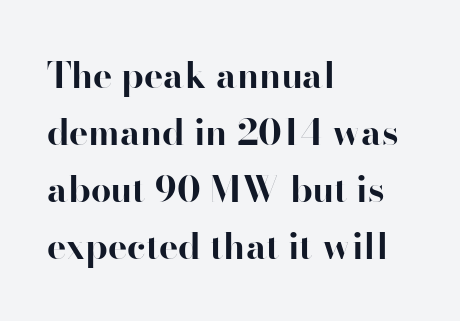
Compared with typical paragraphs, the rows here are spaced about the same. A sans-serif font was chosen for this passage. Plain, unruled lines of type. I'd describe the lettering as bold — thick and assertive. Notice how the stems are strictly vertical — no italics here. The compositor pushed each line to the left boundary.
